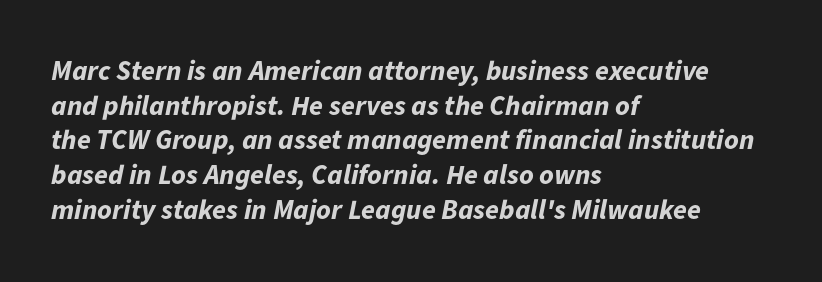
The image shows 28 px bold type, italic (leaning right); set left-aligned, line spacing 1.24x, normal letter spacing, not underlined; low stroke contrast and a medium x-height.
